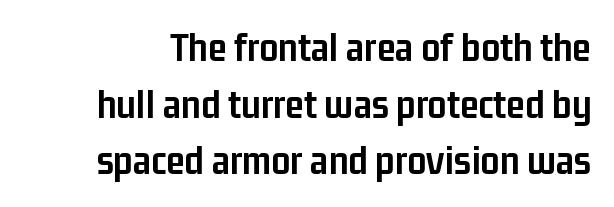
The image shows 42 px semibold, condensed sans-serif type, upright; set normal line spacing (1.35x), normal letter spacing, not underlined; low stroke contrast and a medium x-height.
